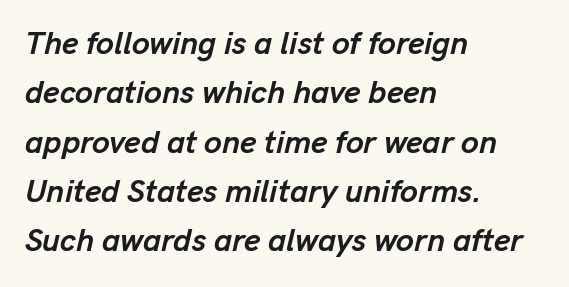
{"italic": "yes", "lean": "right", "slant_degrees": 13, "bold": "yes", "weight": "semibold", "width": "normal", "stroke_contrast": "low", "x_height": "medium", "monospaced": "no", "underline": "no", "align": "left", "line_spacing": "normal", "line_spacing_ratio": 1.54, "letter_spacing": "normal", "letter_spacing_em": 0.0, "glyph_px": 32}
